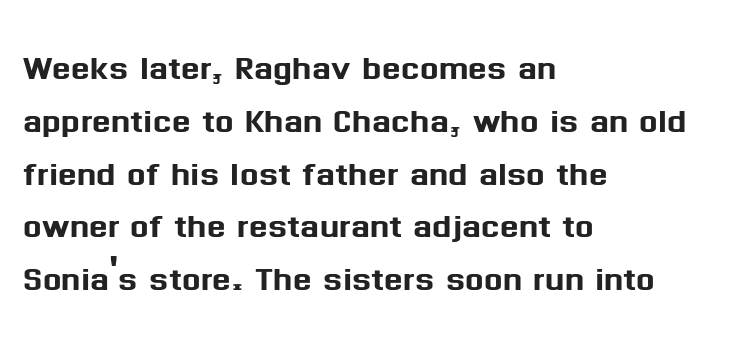
{"serif": "no", "italic": "no", "width": "normal", "stroke_contrast": "medium", "x_height": "medium", "monospaced": "no", "underline": "no", "align": "left", "line_spacing_ratio": 1.2, "letter_spacing": "normal", "letter_spacing_em": 0.0, "glyph_px": 44}
